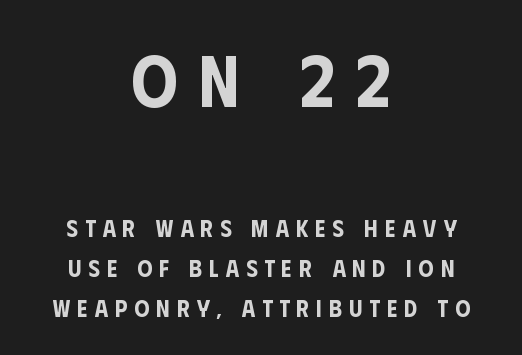
The image shows 73 px condensed sans-serif type, upright; set centered, normal line spacing (1.67x), unusually wide letter spacing (+0.29 em), not underlined; the first (top) block is 3.04x larger; low stroke contrast and a large x-height.
